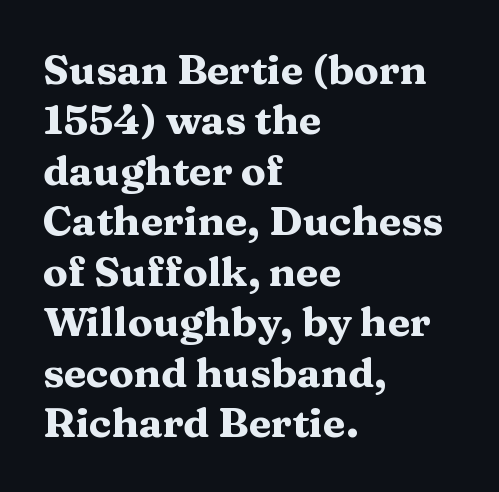
The image shows 41 px heavy, wide serif type, upright; set left-aligned, line spacing 1.23x, normal letter spacing, not underlined; medium stroke contrast and a medium x-height.
